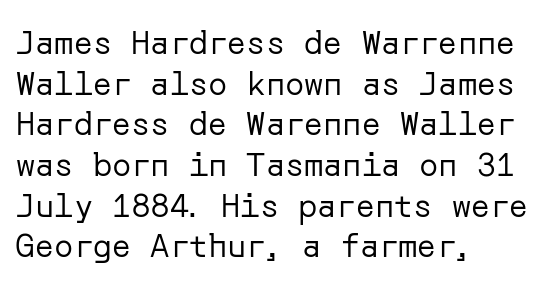
The image shows 32 px regular-weight sans-serif type, upright; set left-aligned, normal line spacing (1.27x), normal letter spacing, not underlined; low stroke contrast and a medium x-height.
